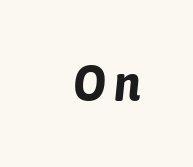
Q: Is the text bold? A: Yes.
Q: Is the text italic (slanted)? A: Yes, it leans right by about 6 degrees.
Q: Is the text underlined? A: No.
Q: Width (condensed, normal, or wide)? A: Condensed.
Q: Stroke contrast? A: Low.
Q: x-height? A: Medium.
Q: Monospaced? A: No.
